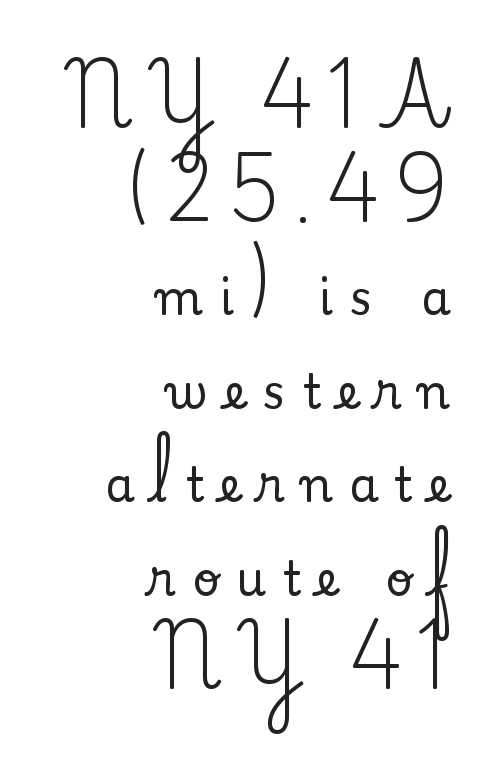
Looks like regular typesetting: each glyph gets only the width it needs. This sample uses a serif face. Leftover space on each line is placed entirely before the opening word. Bare-footed words on every line. Honestly, the rows look like they've been pulled way apart.
